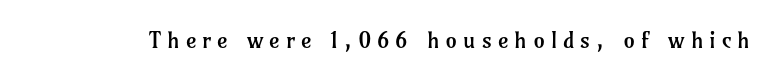
The image shows 23 px text type, upright; set unusually wide letter spacing (+0.25 em), not underlined.
